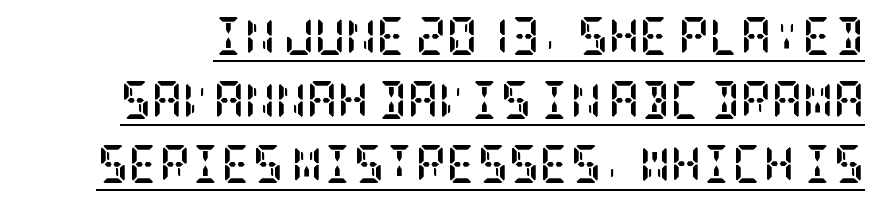
{"serif": "yes", "italic": "no", "bold": "yes", "weight": "semibold", "width": "condensed", "stroke_contrast": "low", "x_height": "large", "underline": "yes", "line_spacing": "normal", "line_spacing_ratio": 1.69, "letter_spacing": "normal", "letter_spacing_em": 0.0, "glyph_px": 38}
